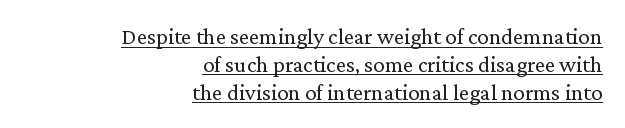
The passage is arranged like a letterhead date or caption credit — flush right. A rule runs beneath these lines of type. The letters look calm and open, with moderate or lighter stems. Posture: vertical.
